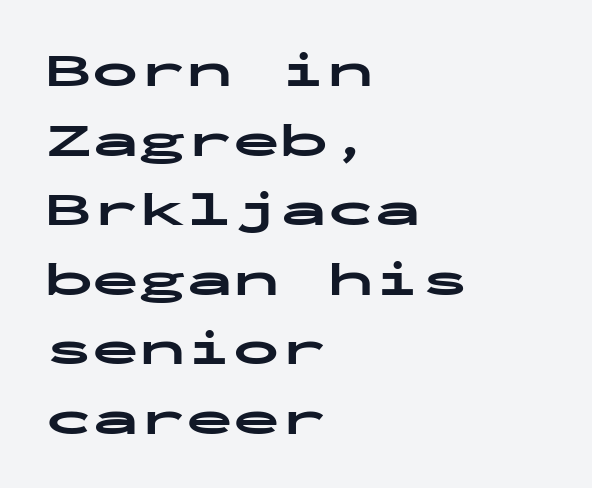
{"serif": "no", "italic": "no", "bold": "yes", "weight": "bold", "width": "wide", "stroke_contrast": "low", "x_height": "medium", "monospaced": "yes", "underline": "no", "align": "left", "line_spacing": "normal", "line_spacing_ratio": 1.48, "letter_spacing": "normal", "letter_spacing_em": 0.0, "glyph_px": 47}
